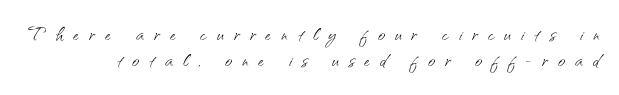
Q: Is the text bold? A: No.
Q: Is the text italic (slanted)? A: Yes.
Q: Is the text underlined? A: No.
Q: Is the spacing between letters normal or unusually wide? A: Unusually wide.
Q: Is the spacing between lines tight, normal or loose? A: Tight.
